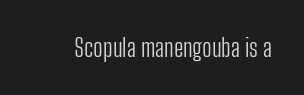
The rendering keeps characters at their native spacing. The font sits on the lighter half of the weight spectrum, regular included. Quick note: underline off. Is there any slant? The stems are plumb.
